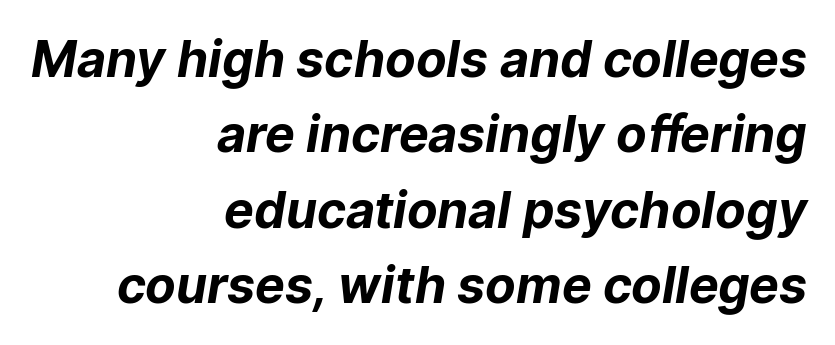
Q: Is the text bold? A: Yes.
Q: Is the typeface a serif or a sans-serif typeface? A: Sans-serif.
Q: Is the text underlined? A: No.
Q: How is the paragraph aligned? A: Right-aligned.
Q: Is the spacing between letters normal or unusually wide? A: Normal.
Q: Is the spacing between lines tight, normal or loose? A: Normal.
Q: Width (condensed, normal, or wide)? A: Normal.
Q: Stroke contrast? A: Low.
Q: x-height? A: Medium.
Q: Monospaced? A: No.
